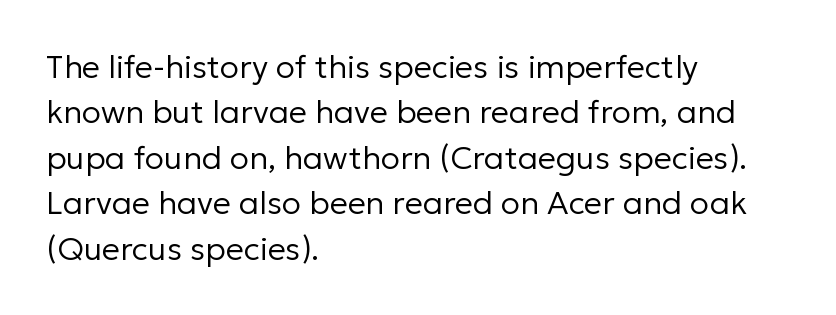
The image shows 32 px regular-weight sans-serif type, upright; set left-aligned, normal line spacing (1.42x), normal letter spacing, not underlined; low stroke contrast and a medium x-height.
